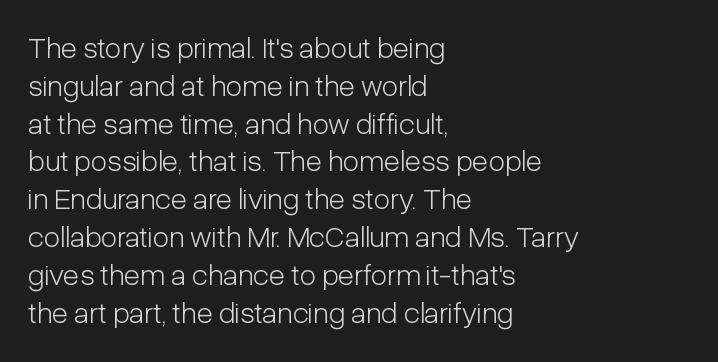
The image shows 30 px light, condensed sans-serif type, upright; set left-aligned, normal line spacing (1.26x), normal letter spacing, not underlined; low stroke contrast and a medium x-height.
